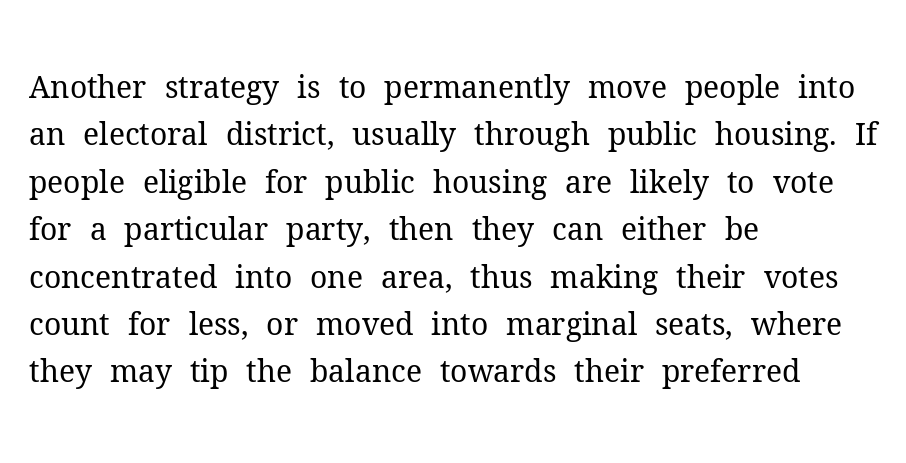
These lines are rendered in a variable-pitch font. These lines sit exactly where default settings would place them. Compared with typical body copy, the letter spacing here is the same. These lines stack with their left ends in a neat column.
